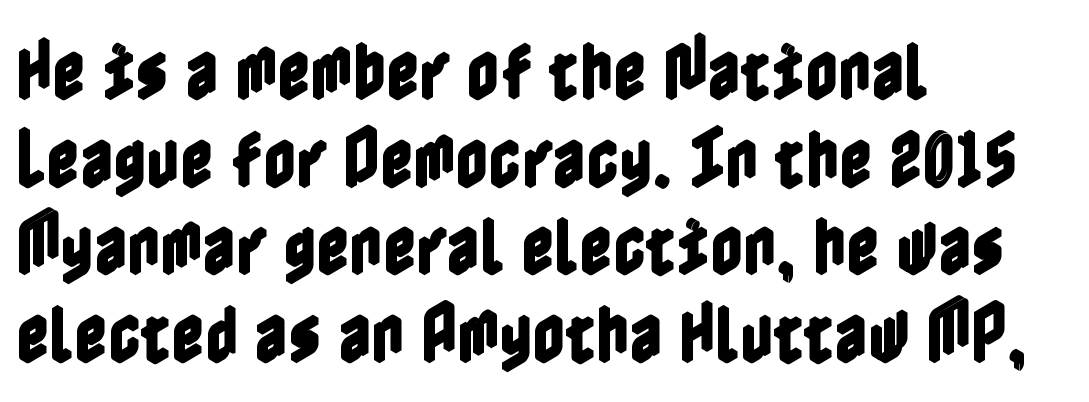
Q: Is the text italic (slanted)? A: No, it is upright.
Q: Is the text underlined? A: No.
Q: How is the paragraph aligned? A: Left-aligned.
Q: Is the spacing between letters normal or unusually wide? A: Normal.
Q: Is the spacing between lines tight, normal or loose? A: Normal.
Q: Width (condensed, normal, or wide)? A: Condensed.
Q: x-height? A: Medium.
